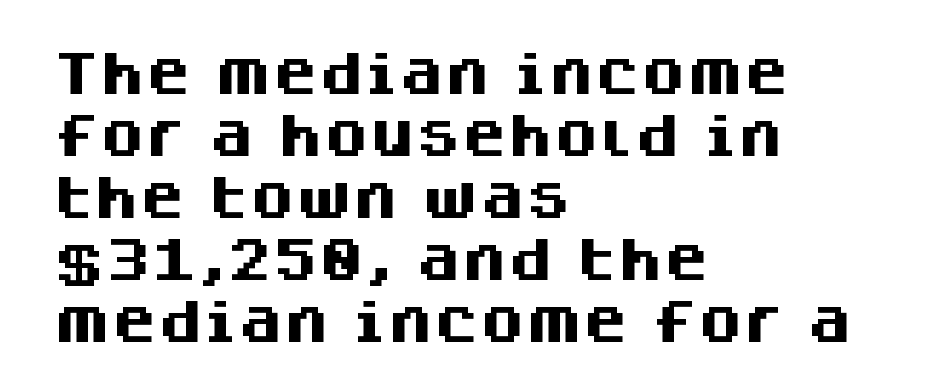
{"serif": "no", "italic": "no", "bold": "yes", "weight": "heavy", "width": "normal", "stroke_contrast": "medium", "x_height": "large", "monospaced": "no", "underline": "no", "align": "left", "line_spacing": "normal", "line_spacing_ratio": 1.35, "letter_spacing": "normal", "letter_spacing_em": 0.0, "glyph_px": 46}
